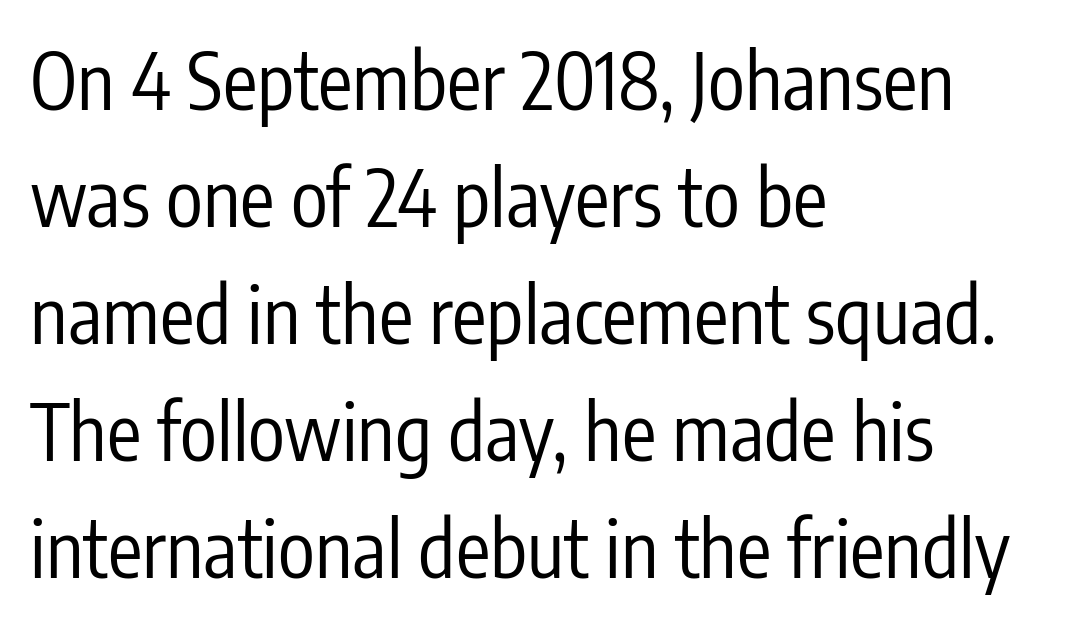
{"serif": "no", "italic": "no", "bold": "no", "weight": "regular", "width": "condensed", "stroke_contrast": "low", "x_height": "medium", "monospaced": "no", "underline": "no", "align": "left", "line_spacing": "normal", "line_spacing_ratio": 1.52, "letter_spacing": "normal", "letter_spacing_em": 0.0, "glyph_px": 77}
